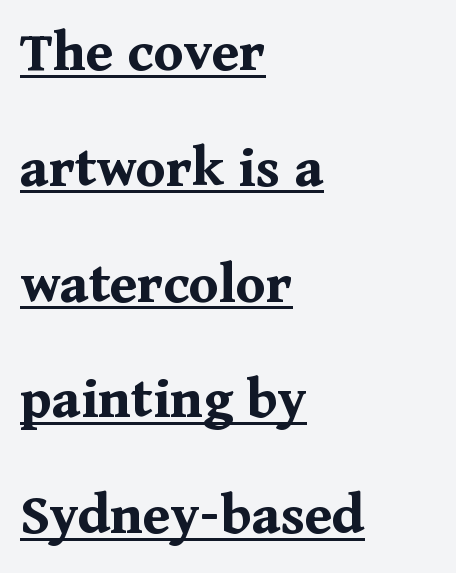
{"serif": "yes", "italic": "no", "bold": "yes", "weight": "bold", "width": "normal", "stroke_contrast": "medium", "x_height": "medium", "monospaced": "no", "underline": "yes", "align": "left", "line_spacing": "loose", "line_spacing_ratio": 1.93, "letter_spacing": "normal", "letter_spacing_em": 0.0, "glyph_px": 60}
